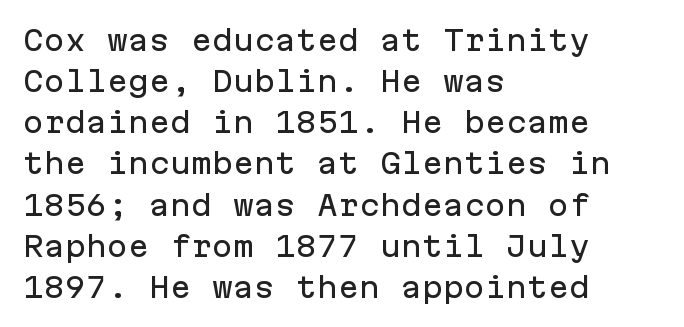
The image shows 28 px sans-serif type, upright, monospaced; set left-aligned, normal line spacing (1.47x), normal letter spacing, not underlined; low stroke contrast and a medium x-height.
